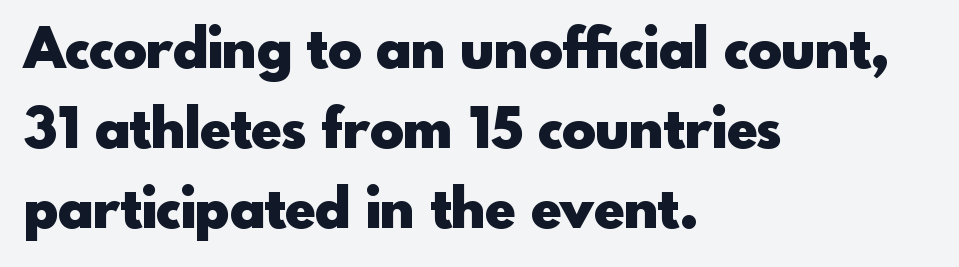
{"serif": "no", "italic": "no", "bold": "yes", "weight": "heavy", "width": "normal", "x_height": "small", "monospaced": "no", "underline": "no", "align": "left", "line_spacing": "normal", "line_spacing_ratio": 1.43, "letter_spacing": "normal", "letter_spacing_em": 0.0, "glyph_px": 56}
